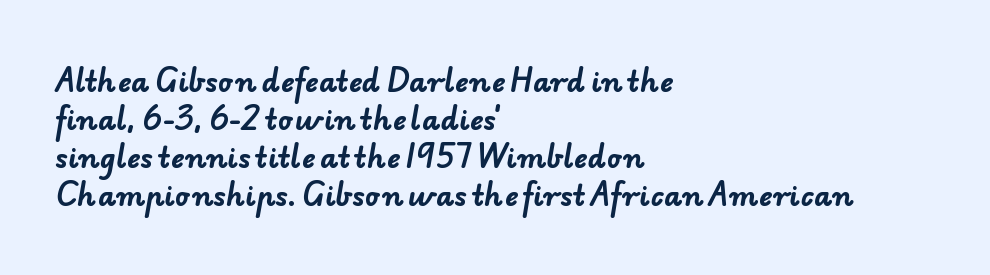
{"serif": "no", "bold": "yes", "weight": "bold", "width": "normal", "stroke_contrast": "low", "x_height": "small", "monospaced": "no", "underline": "no", "align": "left", "line_spacing": "normal", "line_spacing_ratio": 1.36, "letter_spacing": "normal", "letter_spacing_em": 0.0, "glyph_px": 28}
